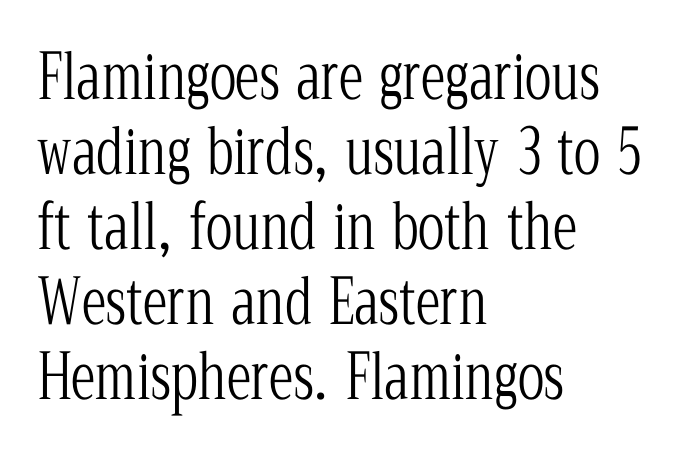
Q: Is the text bold? A: No.
Q: Is the text italic (slanted)? A: No, it is upright.
Q: Is the typeface a serif or a sans-serif typeface? A: Serif.
Q: Is the text underlined? A: No.
Q: How is the paragraph aligned? A: Left-aligned.
Q: Is the spacing between letters normal or unusually wide? A: Normal.
Q: Width (condensed, normal, or wide)? A: Condensed.
Q: Stroke contrast? A: Low.
Q: x-height? A: Medium.
Q: Monospaced? A: No.
